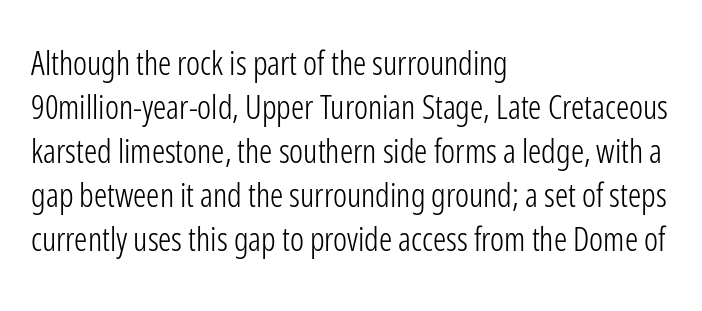
The image shows 33 px light, condensed sans-serif type, upright; set left-aligned, normal line spacing (1.33x), normal letter spacing, not underlined; low stroke contrast and a medium x-height.
